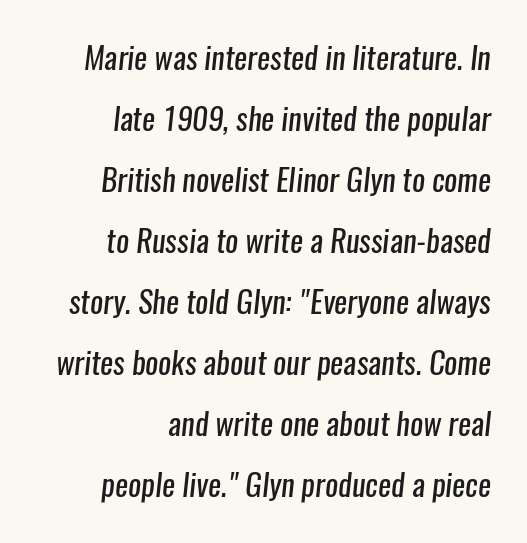
{"serif": "no", "bold": "no", "weight": "regular", "width": "condensed", "stroke_contrast": "low", "x_height": "medium", "monospaced": "no", "underline": "no", "align": "right", "line_spacing": "loose", "line_spacing_ratio": 1.97, "letter_spacing": "normal", "letter_spacing_em": 0.0, "glyph_px": 31}
